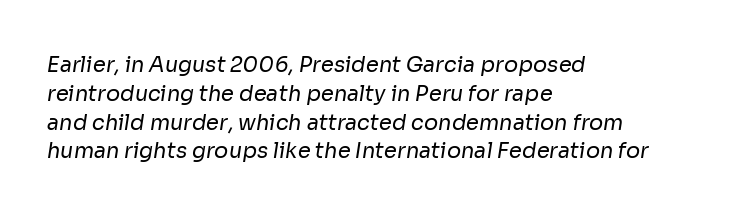
Q: Is the text bold? A: No.
Q: Is the text underlined? A: No.
Q: How is the paragraph aligned? A: Left-aligned.
Q: Is the spacing between letters normal or unusually wide? A: Normal.
Q: Is the spacing between lines tight, normal or loose? A: Normal.
